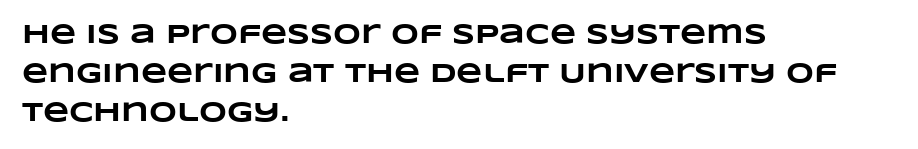
Q: Is the text bold? A: Yes.
Q: Is the text underlined? A: No.
Q: How is the paragraph aligned? A: Left-aligned.
Q: Is the spacing between letters normal or unusually wide? A: Normal.
Q: Is the spacing between lines tight, normal or loose? A: Normal.
